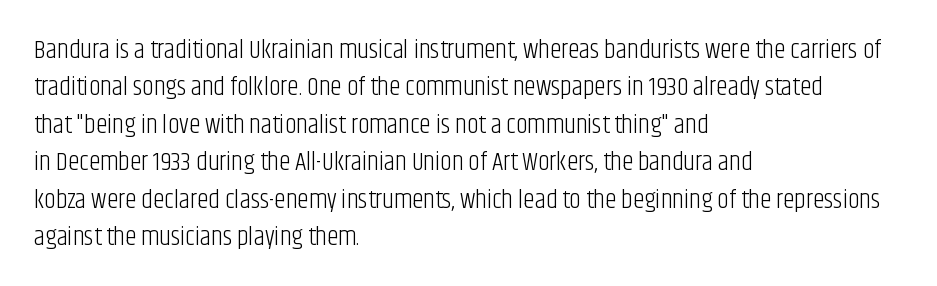
Q: Is the text bold? A: No.
Q: Is the text italic (slanted)? A: No, it is upright.
Q: Is the text underlined? A: No.
Q: How is the paragraph aligned? A: Left-aligned.
Q: Is the spacing between letters normal or unusually wide? A: Normal.
Q: Is the spacing between lines tight, normal or loose? A: Normal.
